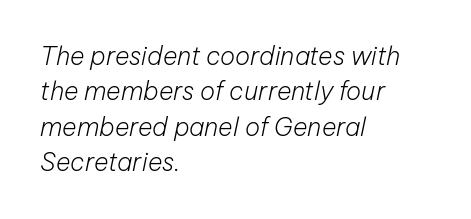
The image shows 25 px text type, italic (leaning right); set left-aligned, normal line spacing (1.42x), normal letter spacing, not underlined.
